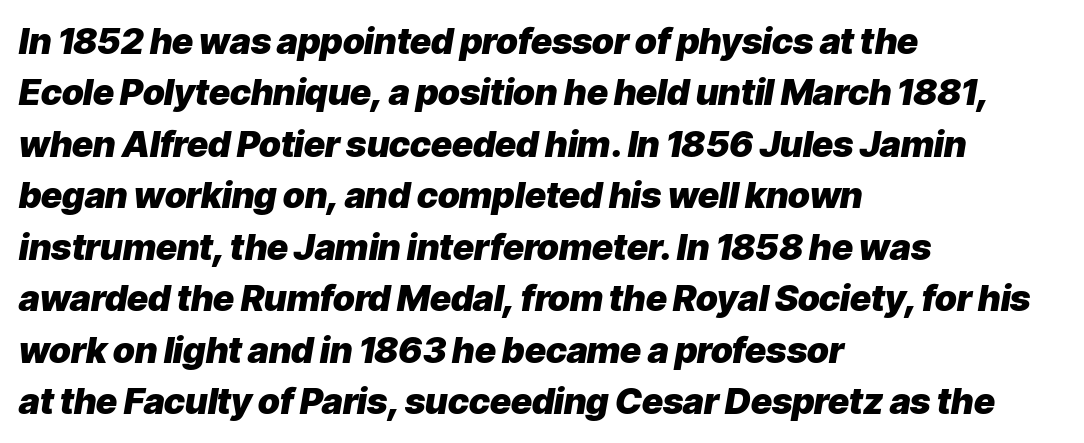
The image shows 36 px heavy type, italic (leaning right); set left-aligned, normal line spacing (1.43x), normal letter spacing, not underlined; low stroke contrast and a medium x-height.
